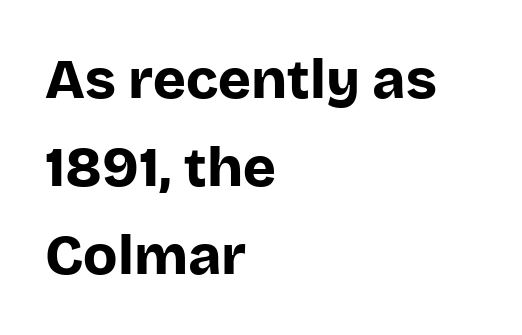
Q: Is the text bold? A: Yes.
Q: Is the text italic (slanted)? A: No, it is upright.
Q: Is the typeface a serif or a sans-serif typeface? A: Sans-serif.
Q: Is the text underlined? A: No.
Q: How is the paragraph aligned? A: Left-aligned.
Q: Is the spacing between letters normal or unusually wide? A: Normal.
Q: Is the spacing between lines tight, normal or loose? A: Normal.
Q: Width (condensed, normal, or wide)? A: Normal.
Q: Stroke contrast? A: Low.
Q: x-height? A: Large.
Q: Monospaced? A: No.
